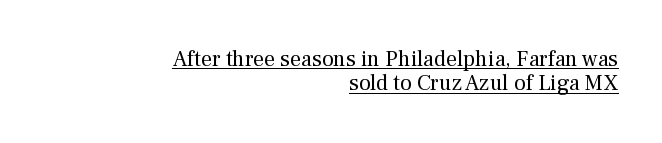
The gaps between neighbouring characters are ordinary and unremarkable. The passage is arranged like a letterhead date or caption credit — flush right. Heaviness? Minimal to ordinary, like unemphasized prose. The passage shown stacks its lines with hardly any gap. The lettering is marked with a stroke running underneath it.
